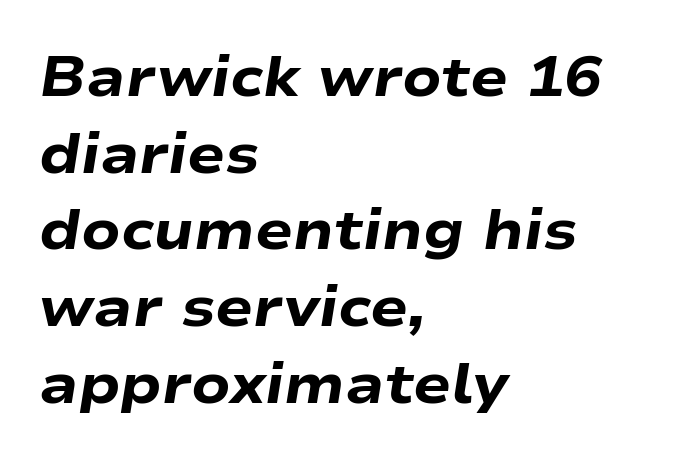
{"italic": "yes", "lean": "right", "slant_degrees": 9, "bold": "yes", "weight": "heavy", "width": "wide", "stroke_contrast": "low", "x_height": "medium", "monospaced": "no", "underline": "no", "align": "left", "line_spacing": "normal", "line_spacing_ratio": 1.37, "letter_spacing": "normal", "letter_spacing_em": 0.0, "glyph_px": 56}
